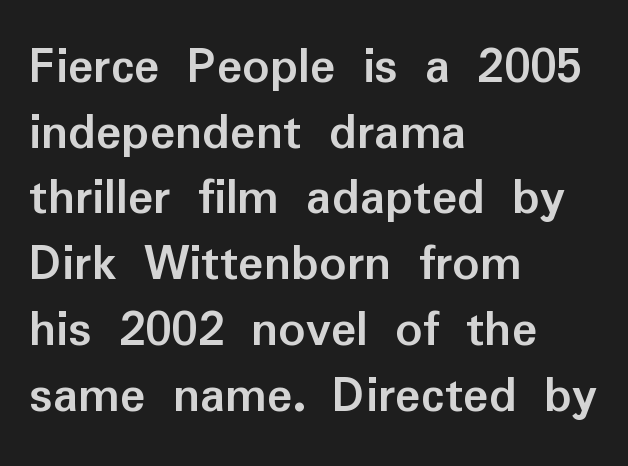
The image shows 53 px semibold sans-serif type, upright; set left-aligned, line spacing 1.24x, normal letter spacing, not underlined; low stroke contrast and a medium x-height.
